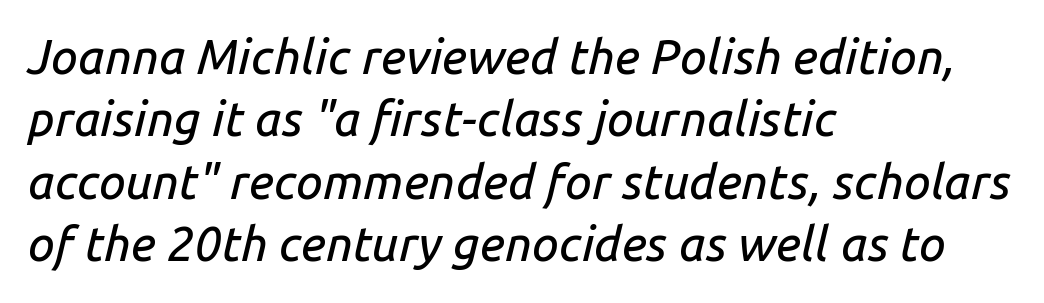
{"italic": "yes", "lean": "right", "slant_degrees": 14, "width": "normal", "stroke_contrast": "low", "x_height": "medium", "monospaced": "no", "underline": "no", "align": "left", "line_spacing": "normal", "line_spacing_ratio": 1.3, "letter_spacing": "normal", "letter_spacing_em": 0.0, "glyph_px": 48}
